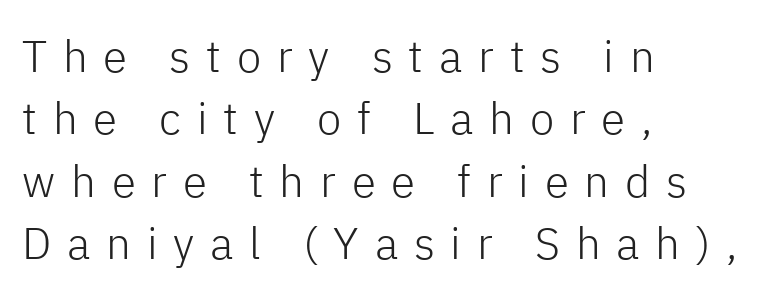
{"serif": "no", "italic": "no", "bold": "no", "weight": "light", "width": "normal", "stroke_contrast": "low", "x_height": "medium", "monospaced": "no", "underline": "no", "align": "left", "line_spacing": "normal", "line_spacing_ratio": 1.42, "letter_spacing": "wide", "letter_spacing_em": 0.36, "glyph_px": 44}
